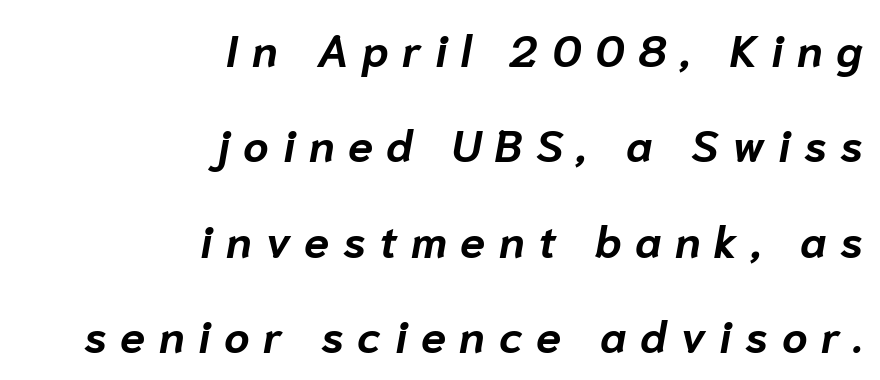
The image shows 45 px bold type, italic (leaning right); set right-aligned, loose line spacing (2.12x), unusually wide letter spacing (+0.3 em), not underlined; low stroke contrast and a medium x-height.
